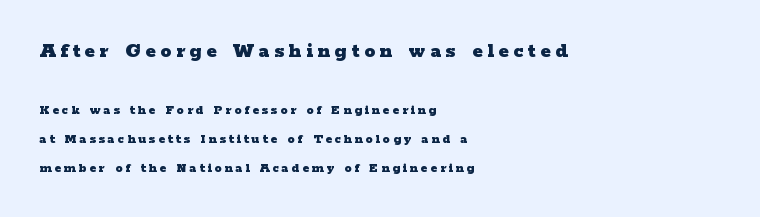
{"italic": "no", "bold": "yes", "underline": "no", "align": "left", "line_spacing": "loose", "line_spacing_ratio": 2.07, "letter_spacing": "wide", "letter_spacing_em": 0.21, "larger_block": "first", "size_ratio": 1.57, "glyph_px": 22}
